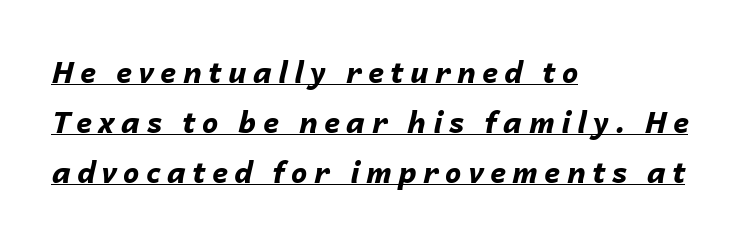
The image shows 29 px bold type, italic (leaning right); set left-aligned, line spacing 1.72x, unusually wide letter spacing (+0.22 em), underlined; low stroke contrast and a medium x-height.
